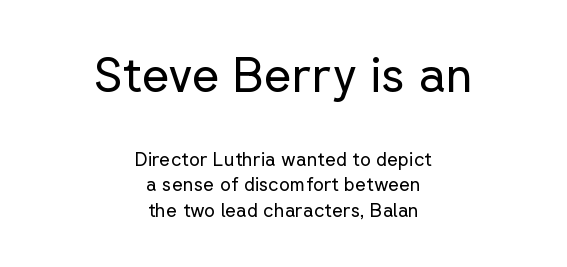
The image shows 48 px regular-weight sans-serif type, upright; set centered, normal line spacing (1.34x), normal letter spacing, not underlined; the first (top) block is 2.53x larger; low stroke contrast and a medium x-height.
